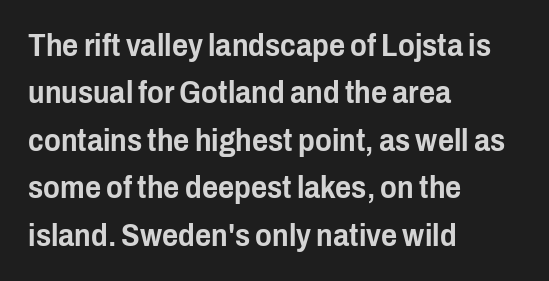
The image shows 31 px condensed sans-serif type, upright; set left-aligned, normal line spacing (1.53x), normal letter spacing, not underlined; low stroke contrast and a medium x-height.
